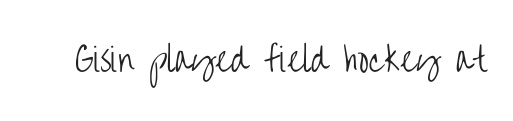
Q: Is the text bold? A: No.
Q: Is the text italic (slanted)? A: No, it is upright.
Q: Is the typeface a serif or a sans-serif typeface? A: Sans-serif.
Q: Is the text underlined? A: No.
Q: Is the spacing between letters normal or unusually wide? A: Normal.
Q: Width (condensed, normal, or wide)? A: Condensed.
Q: Stroke contrast? A: Low.
Q: x-height? A: Large.
Q: Monospaced? A: No.
